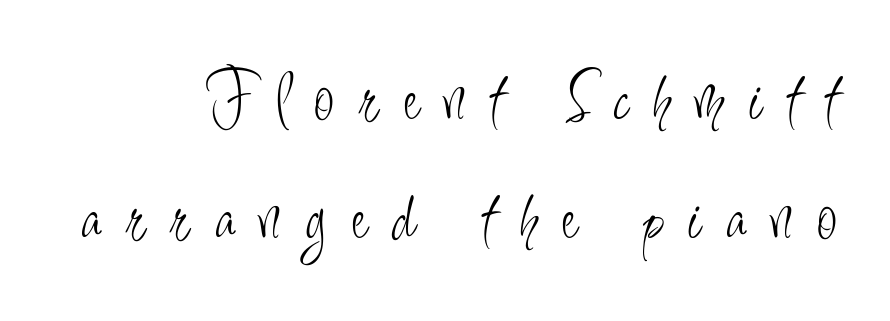
{"serif": "no", "bold": "no", "weight": "light", "width": "condensed", "stroke_contrast": "low", "x_height": "small", "monospaced": "no", "underline": "no", "align": "right", "line_spacing": "normal", "line_spacing_ratio": 1.63, "letter_spacing": "wide", "letter_spacing_em": 0.35, "glyph_px": 73}
